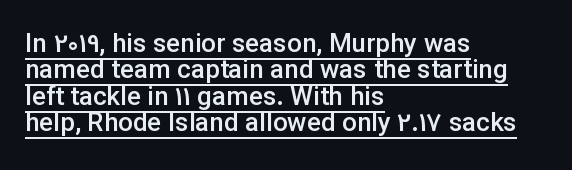
There is no visible air inserted between adjacent glyphs. Does the lettering tilt? It doesn't — this is upright. The face used here appears with an underline applied. The text block is weighted toward the left margin, trailing off unevenly rightward. In terms of weight, the rendering is demibold, just under bold.
